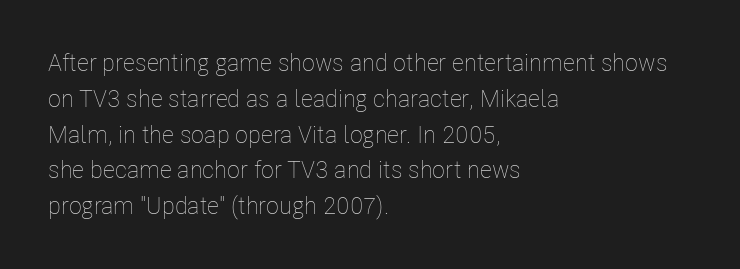
Q: Is the text bold? A: No.
Q: Is the text italic (slanted)? A: No, it is upright.
Q: Is the text underlined? A: No.
Q: How is the paragraph aligned? A: Left-aligned.
Q: Is the spacing between letters normal or unusually wide? A: Normal.
Q: Is the spacing between lines tight, normal or loose? A: Normal.
